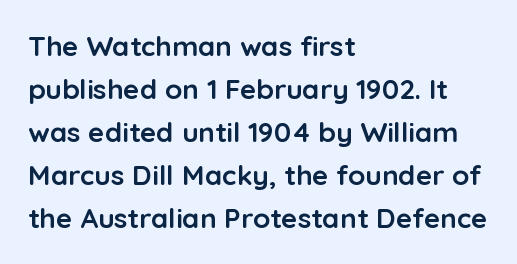
Caption: bold face, heavy strokes. Posture: straight, roman, zero tilt. Line spacing here is normal. The letters advance in unequal steps, a hallmark of proportional type. Words appear dense and cohesive because spacing is normal. Words float on clear page, feet unadorned.
